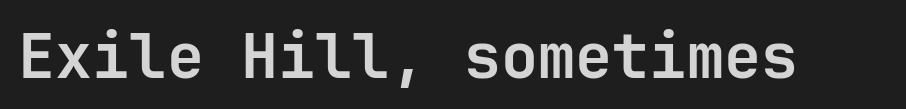
{"serif": "no", "italic": "no", "bold": "yes", "weight": "semibold", "width": "normal", "stroke_contrast": "low", "x_height": "medium", "underline": "no", "letter_spacing": "normal", "letter_spacing_em": 0.0, "glyph_px": 62}
